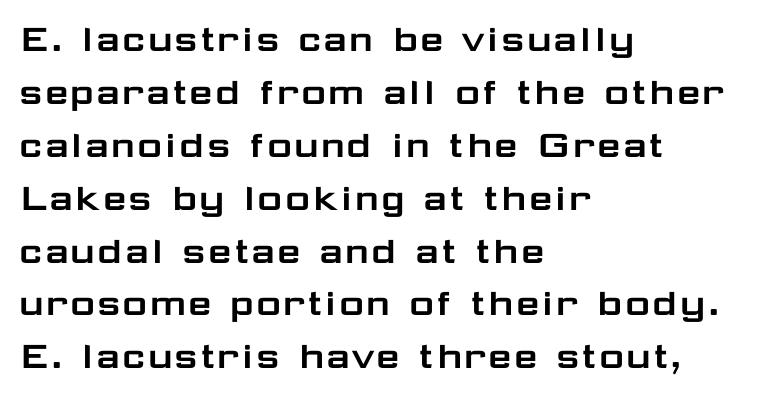
The image shows 43 px wide sans-serif type, upright; set left-aligned, line spacing 1.23x, normal letter spacing, not underlined; low stroke contrast and a medium x-height.
